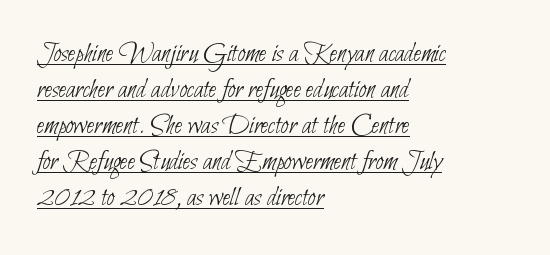
{"serif": "no", "bold": "no", "weight": "thin", "width": "condensed", "stroke_contrast": "low", "x_height": "small", "monospaced": "no", "underline": "yes", "align": "left", "line_spacing": "normal", "line_spacing_ratio": 1.29, "letter_spacing": "normal", "letter_spacing_em": 0.0, "glyph_px": 28}
